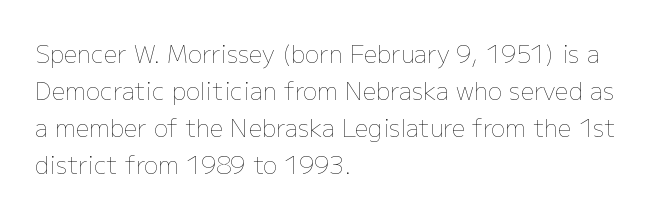
Vertical strokes here are truly vertical. Every row of glyphs begins at an identical x-position on the left. Between one letter and the next there's only the usual sliver of space. Only glyphs here, with clear space below each row.
